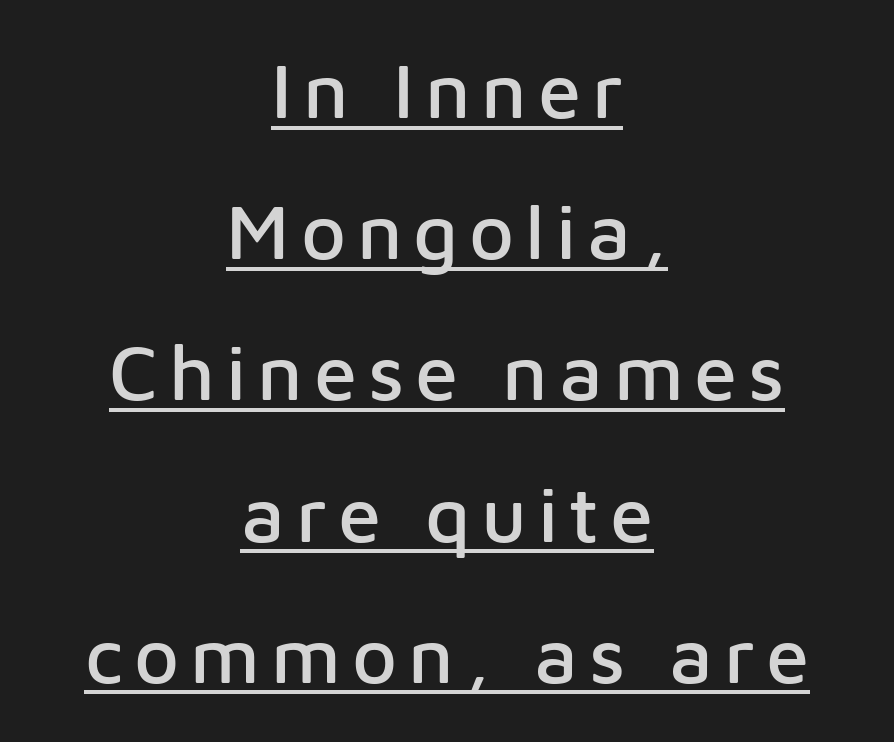
Spacing verdict: proportional, widths tailored to each character. It's the straight-up-and-down kind of type. The designer went with a sans here, leaving each stem footless. Every word sits above its own underline. Layout note: lines centered.
